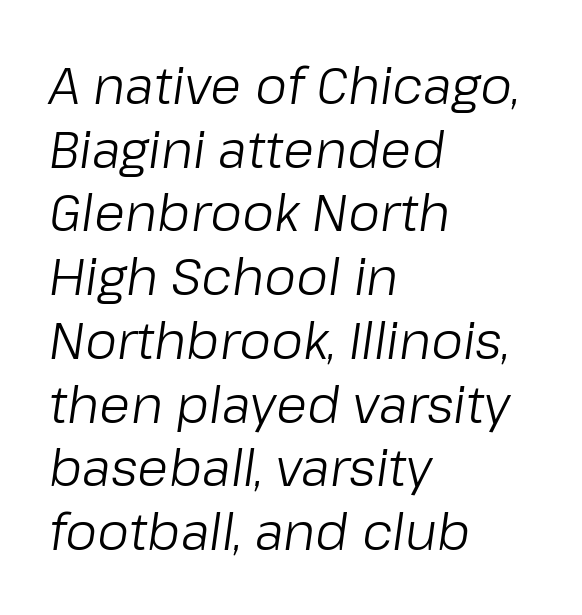
The area under the type is left untouched. Rendered with sloped, italic letterforms. Successive baselines arrive at the customary interval. No heavy texture on the line: the type isn't bold. The typesetter chose a ragged-right arrangement here. The type is set solid horizontally, with unmodified tracking.
